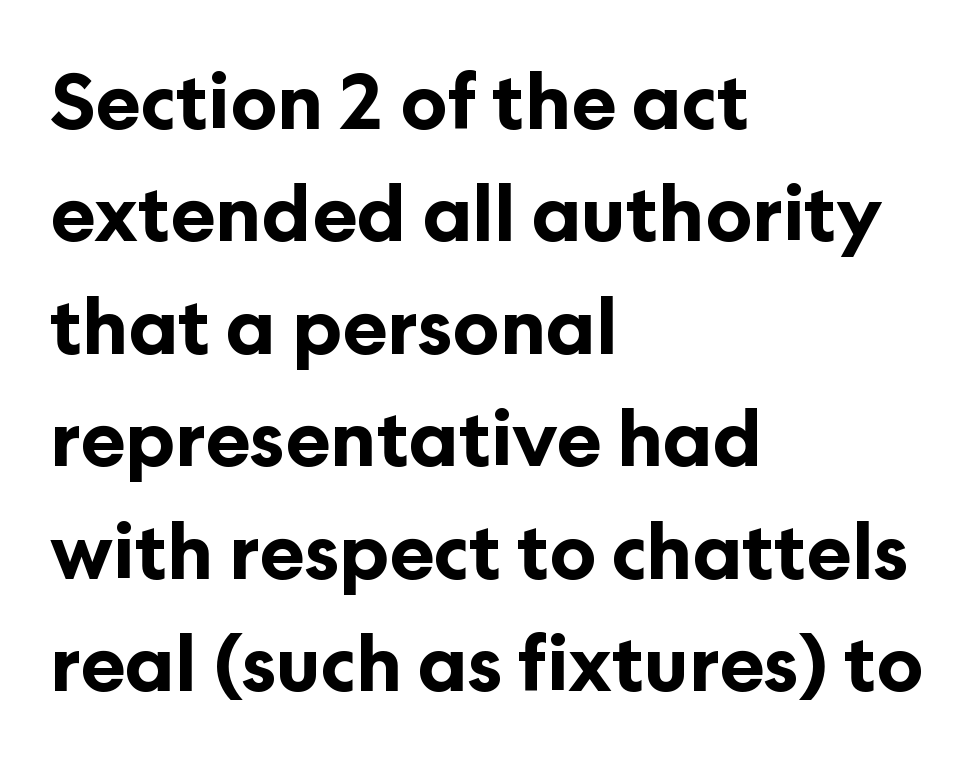
Letterform terminals end flat and unadorned throughout the passage. Does the weight exceed regular? Yes, all the way to bold. The text block is weighted toward the left margin, trailing off unevenly rightward. Regular leading. Looks like regular typesetting: each glyph gets only the width it needs.
